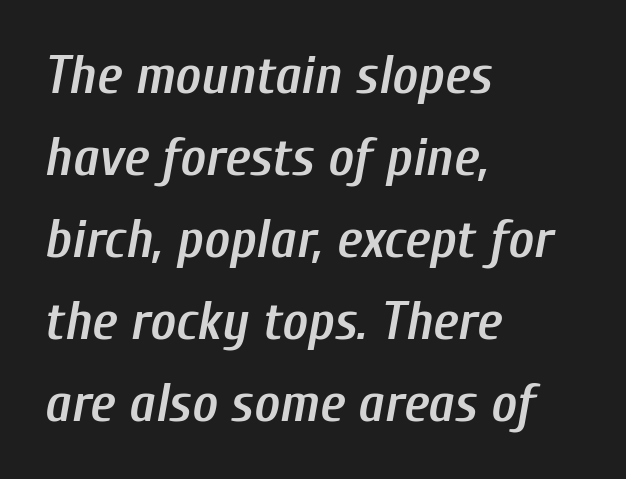
Q: Is the text bold? A: Semi-bold.
Q: Is the text italic (slanted)? A: Yes, it leans right by about 10 degrees.
Q: Is the text underlined? A: No.
Q: How is the paragraph aligned? A: Left-aligned.
Q: Is the spacing between letters normal or unusually wide? A: Normal.
Q: Is the spacing between lines tight, normal or loose? A: Normal.
Q: Width (condensed, normal, or wide)? A: Condensed.
Q: Stroke contrast? A: Low.
Q: x-height? A: Medium.
Q: Monospaced? A: No.
